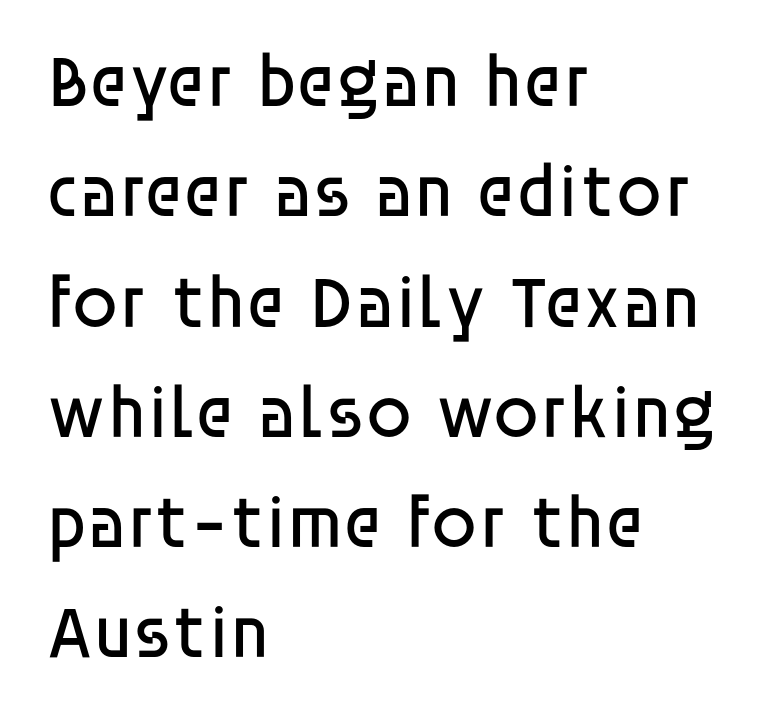
The image shows 74 px regular-weight sans-serif type, upright; set left-aligned, normal line spacing (1.49x), normal letter spacing, not underlined; low stroke contrast and a large x-height.
